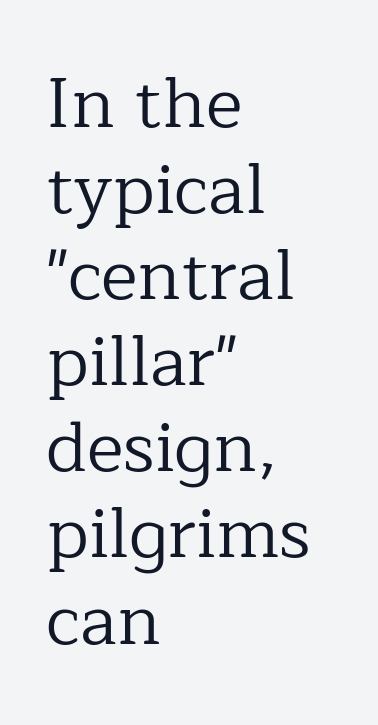
{"serif": "yes", "italic": "no", "bold": "no", "weight": "regular", "width": "normal", "stroke_contrast": "low", "x_height": "medium", "monospaced": "no", "underline": "no", "align": "left", "line_spacing_ratio": 1.23, "letter_spacing": "normal", "letter_spacing_em": 0.0, "glyph_px": 70}
